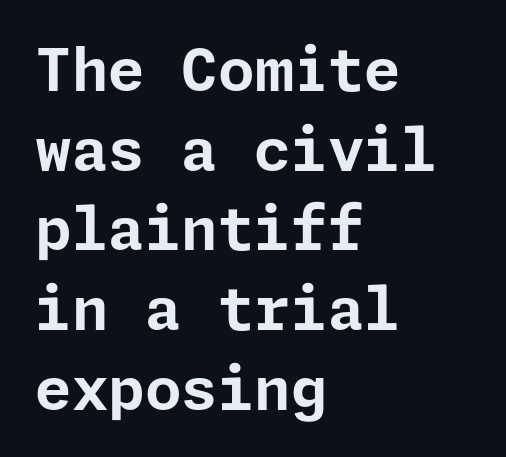
Q: Is the text bold? A: Yes.
Q: Is the text italic (slanted)? A: No, it is upright.
Q: Is the typeface a serif or a sans-serif typeface? A: Sans-serif.
Q: Is the text underlined? A: No.
Q: How is the paragraph aligned? A: Left-aligned.
Q: Is the spacing between letters normal or unusually wide? A: Normal.
Q: Is the spacing between lines tight, normal or loose? A: Normal.
Q: Width (condensed, normal, or wide)? A: Normal.
Q: Stroke contrast? A: Low.
Q: x-height? A: Medium.
